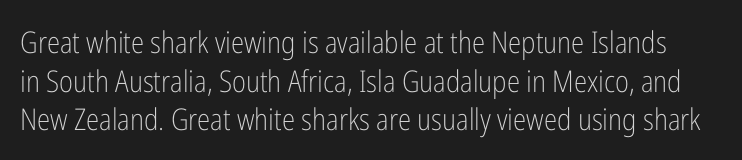
The image shows 30 px light, condensed sans-serif type, upright; set normal line spacing (1.29x), normal letter spacing, not underlined; low stroke contrast and a medium x-height.
